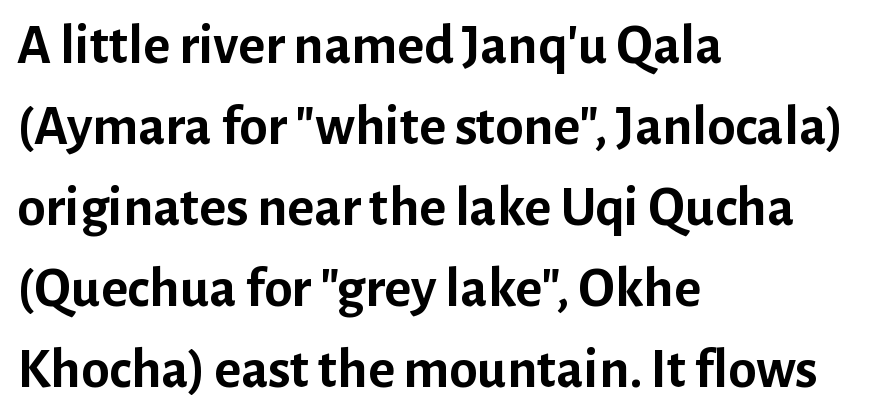
The image shows 57 px semibold sans-serif type, upright; set left-aligned, normal line spacing (1.42x), normal letter spacing, not underlined; low stroke contrast and a medium x-height.
